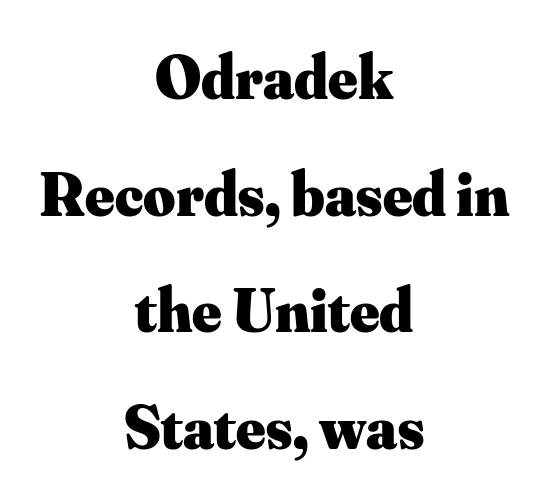
You could call the tracking neutral — neither tight nor loose. Type without underlining. Layout note: lines centered. Thick stems and heavy bowls — unmistakably bold.
